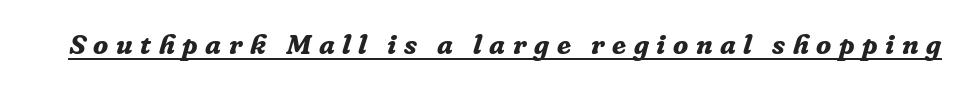
This is underlined copy, the kind a proofreader might mark for attention. The strokes are fattened all the way to bold. Glyph-to-glyph distance is far greater than everyday printed text. The face used here is seriffed, in the tradition of book romans.
